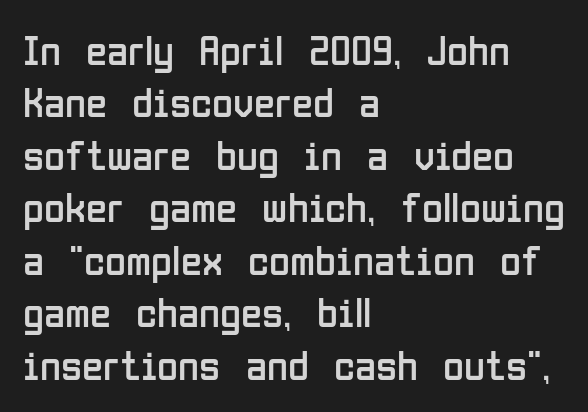
{"serif": "no", "italic": "no", "bold": "no", "weight": "regular", "width": "condensed", "stroke_contrast": "low", "x_height": "medium", "monospaced": "no", "underline": "no", "align": "left", "line_spacing_ratio": 1.22, "letter_spacing": "normal", "letter_spacing_em": 0.0, "glyph_px": 43}
